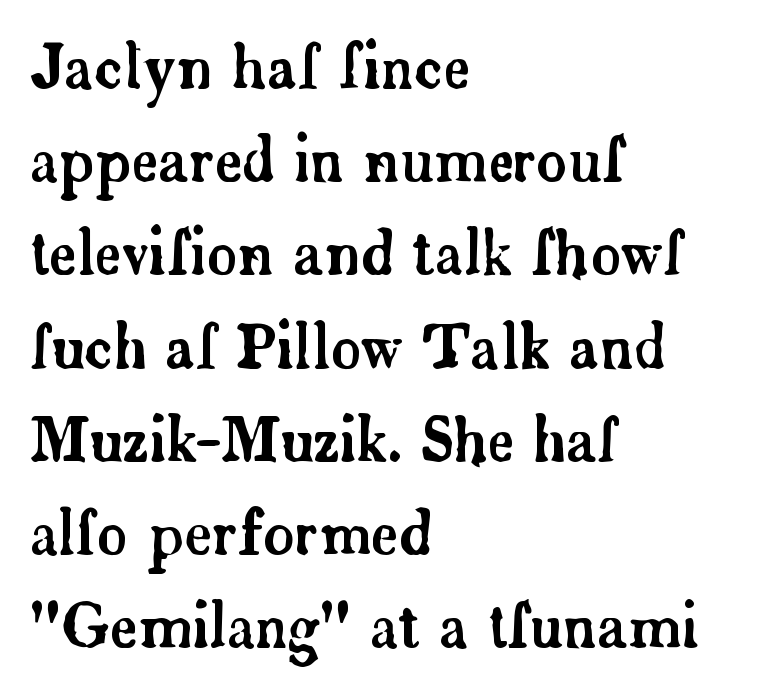
Q: Is the text italic (slanted)? A: No, it is upright.
Q: Is the typeface a serif or a sans-serif typeface? A: Serif.
Q: Is the text underlined? A: No.
Q: How is the paragraph aligned? A: Left-aligned.
Q: Is the spacing between letters normal or unusually wide? A: Normal.
Q: Is the spacing between lines tight, normal or loose? A: Normal.
Q: Width (condensed, normal, or wide)? A: Normal.
Q: Stroke contrast? A: Low.
Q: x-height? A: Small.
Q: Monospaced? A: No.
